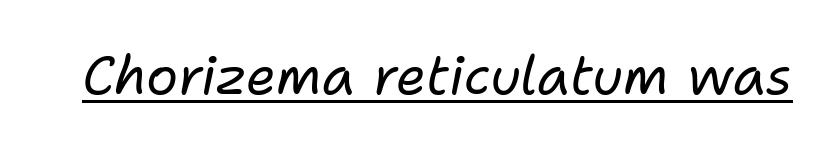
Q: Is the text bold? A: No.
Q: Is the text italic (slanted)? A: Yes, it leans right by about 11 degrees.
Q: Is the text underlined? A: Yes.
Q: Is the spacing between letters normal or unusually wide? A: Normal.
Q: Width (condensed, normal, or wide)? A: Normal.
Q: Stroke contrast? A: Low.
Q: x-height? A: Medium.
Q: Monospaced? A: No.
